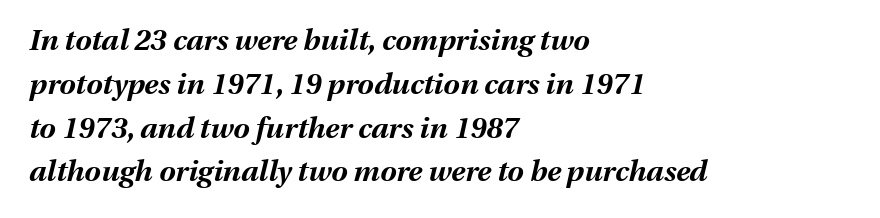
The image shows 29 px bold type, italic (leaning right); set left-aligned, normal line spacing (1.51x), normal letter spacing, not underlined; medium stroke contrast and a medium x-height.
